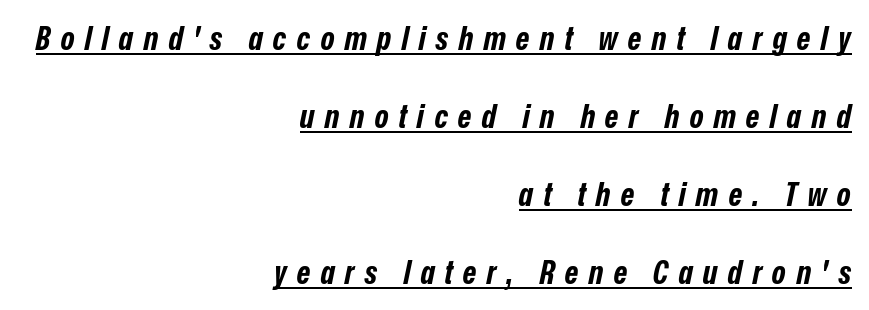
{"italic": "yes", "lean": "right", "slant_degrees": 12, "bold": "yes", "weight": "bold", "width": "condensed", "stroke_contrast": "low", "x_height": "medium", "monospaced": "no", "underline": "yes", "align": "right", "line_spacing": "loose", "line_spacing_ratio": 2.36, "letter_spacing": "wide", "letter_spacing_em": 0.31, "glyph_px": 33}
